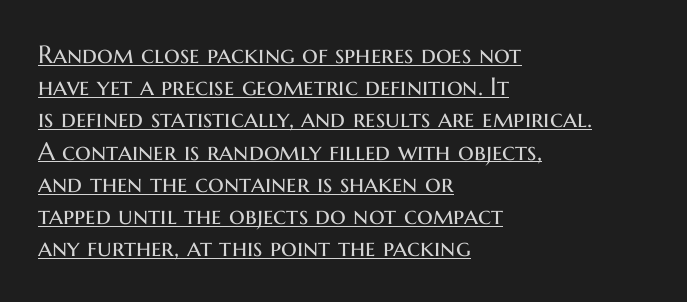
{"italic": "no", "bold": "no", "underline": "yes", "align": "left", "line_spacing": "normal", "line_spacing_ratio": 1.29, "letter_spacing": "normal", "letter_spacing_em": 0.0, "glyph_px": 25}
